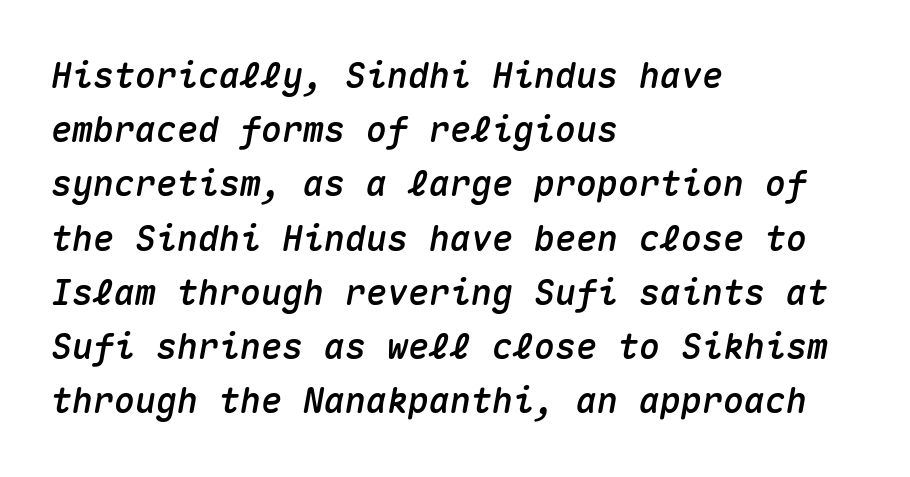
The image shows 35 px text type, italic (leaning right), monospaced; set left-aligned, normal line spacing (1.55x), normal letter spacing, not underlined; medium stroke contrast and a medium x-height.
